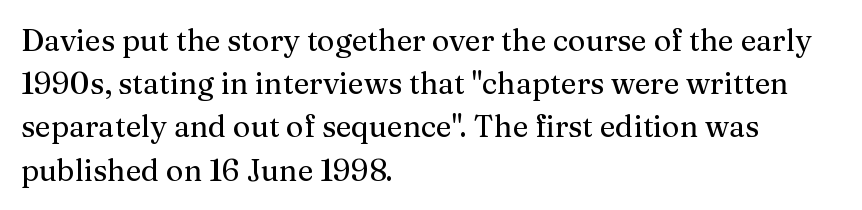
{"serif": "yes", "italic": "no", "width": "normal", "stroke_contrast": "medium", "x_height": "medium", "monospaced": "no", "underline": "no", "align": "left", "line_spacing": "normal", "line_spacing_ratio": 1.44, "letter_spacing": "normal", "letter_spacing_em": 0.0, "glyph_px": 30}
